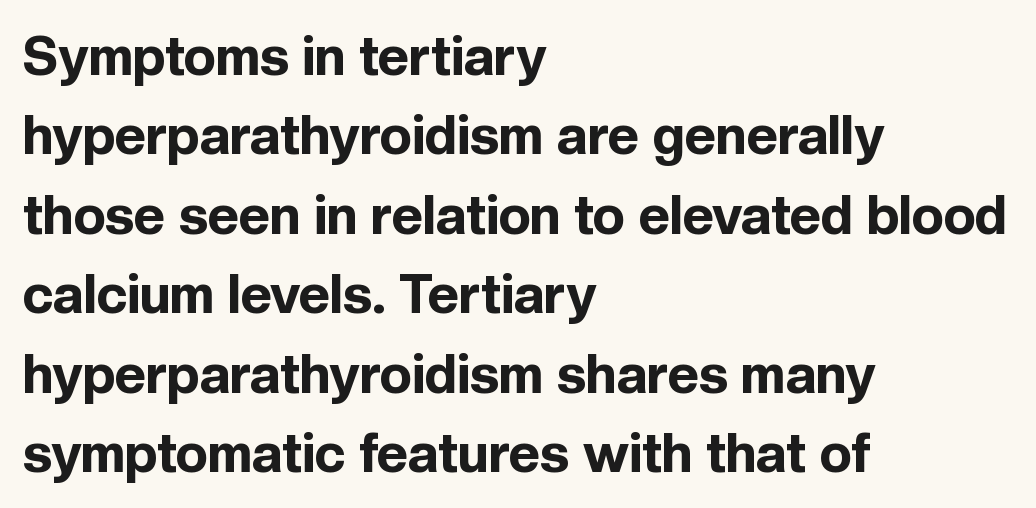
{"serif": "no", "italic": "no", "bold": "yes", "weight": "bold", "width": "normal", "x_height": "medium", "monospaced": "no", "underline": "no", "align": "left", "line_spacing": "normal", "line_spacing_ratio": 1.47, "letter_spacing": "normal", "letter_spacing_em": 0.0, "glyph_px": 54}
